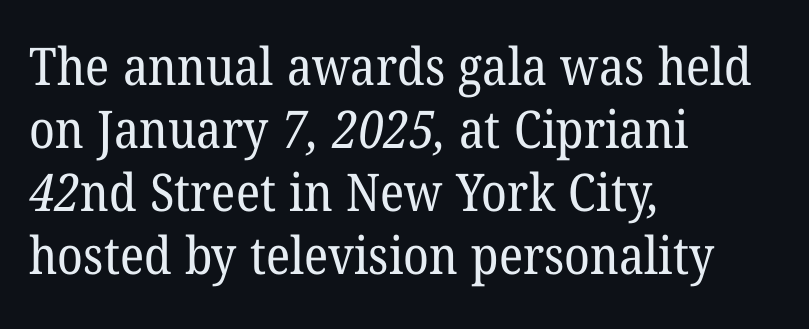
Q: Is the text bold? A: No.
Q: Is the typeface a serif or a sans-serif typeface? A: Serif.
Q: Is the text underlined? A: No.
Q: How is the paragraph aligned? A: Left-aligned.
Q: Is the spacing between letters normal or unusually wide? A: Normal.
Q: Width (condensed, normal, or wide)? A: Normal.
Q: Stroke contrast? A: Low.
Q: x-height? A: Medium.
Q: Monospaced? A: No.
